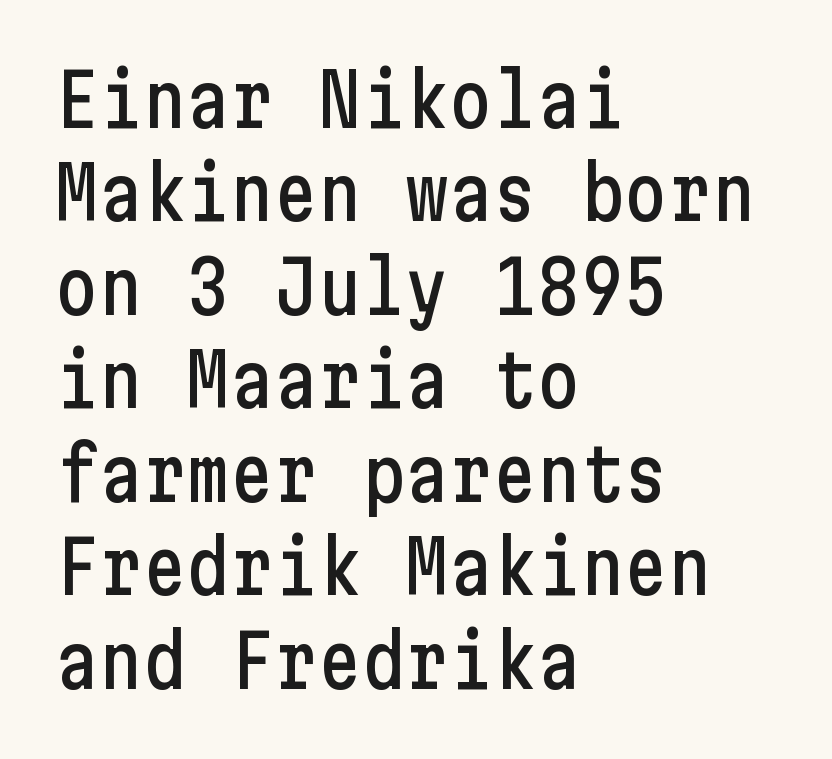
Q: Is the text italic (slanted)? A: No, it is upright.
Q: Is the typeface a serif or a sans-serif typeface? A: Sans-serif.
Q: Is the text underlined? A: No.
Q: How is the paragraph aligned? A: Left-aligned.
Q: Is the spacing between letters normal or unusually wide? A: Normal.
Q: Is the spacing between lines tight, normal or loose? A: Normal.
Q: Width (condensed, normal, or wide)? A: Condensed.
Q: Stroke contrast? A: Low.
Q: x-height? A: Medium.
